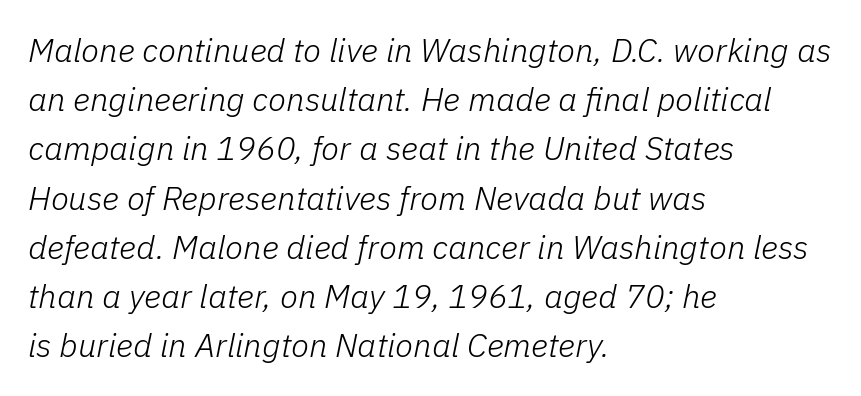
Q: Is the text bold? A: No.
Q: Is the text italic (slanted)? A: Yes, it leans right by about 11 degrees.
Q: Is the text underlined? A: No.
Q: How is the paragraph aligned? A: Left-aligned.
Q: Is the spacing between letters normal or unusually wide? A: Normal.
Q: Is the spacing between lines tight, normal or loose? A: Normal.
Q: Width (condensed, normal, or wide)? A: Normal.
Q: Stroke contrast? A: Low.
Q: x-height? A: Medium.
Q: Monospaced? A: No.
